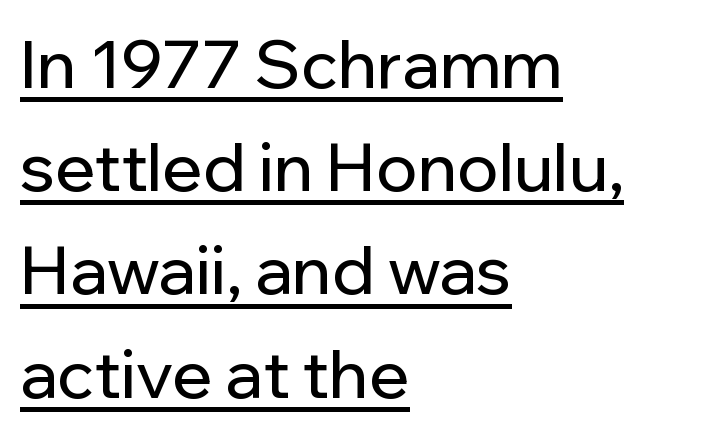
{"serif": "no", "italic": "no", "width": "normal", "stroke_contrast": "low", "x_height": "medium", "monospaced": "no", "underline": "yes", "align": "left", "line_spacing": "normal", "line_spacing_ratio": 1.54, "letter_spacing": "normal", "letter_spacing_em": 0.0, "glyph_px": 67}
